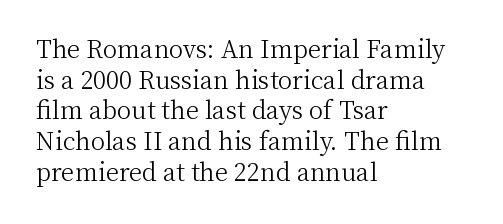
{"italic": "no", "bold": "no", "underline": "no", "align": "left", "line_spacing": "normal", "line_spacing_ratio": 1.28, "letter_spacing": "normal", "letter_spacing_em": 0.0, "glyph_px": 24}
